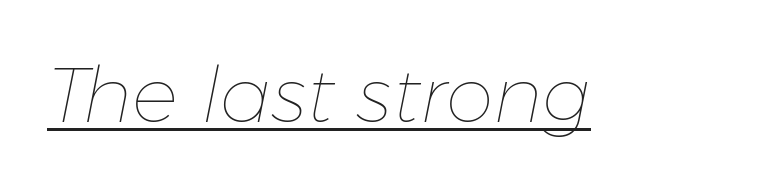
The image shows 77 px thin type, italic (leaning right); set normal letter spacing, underlined; low stroke contrast and a medium x-height.
